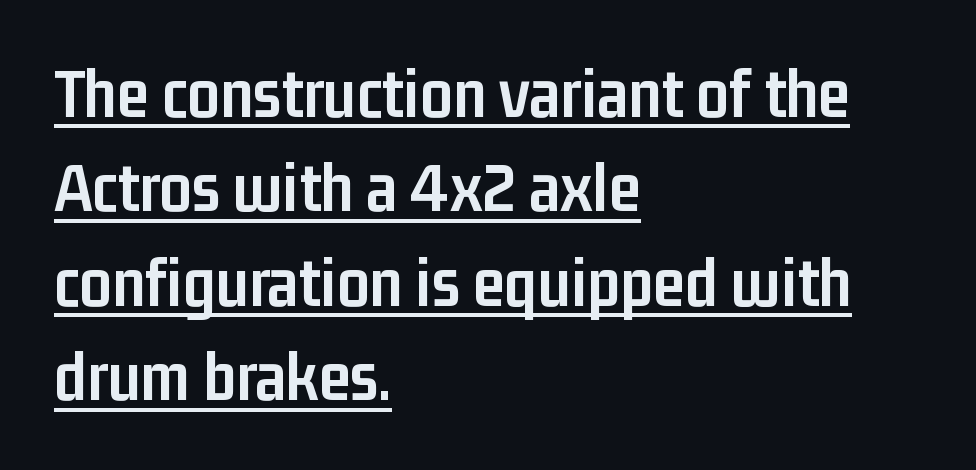
The image shows 71 px semibold, condensed sans-serif type, upright; set left-aligned, normal line spacing (1.33x), normal letter spacing, underlined; low stroke contrast and a medium x-height.
